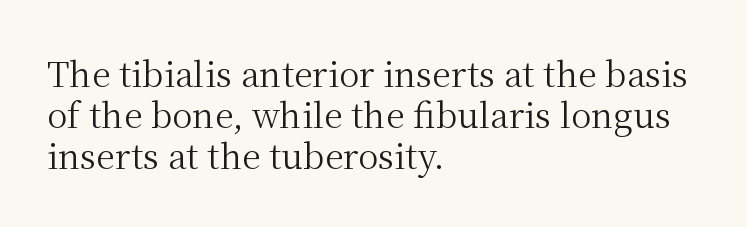
Q: Is the text bold? A: No.
Q: Is the text italic (slanted)? A: No, it is upright.
Q: Is the typeface a serif or a sans-serif typeface? A: Serif.
Q: Is the text underlined? A: No.
Q: How is the paragraph aligned? A: Left-aligned.
Q: Is the spacing between letters normal or unusually wide? A: Normal.
Q: Width (condensed, normal, or wide)? A: Normal.
Q: Stroke contrast? A: Medium.
Q: x-height? A: Medium.
Q: Monospaced? A: No.
